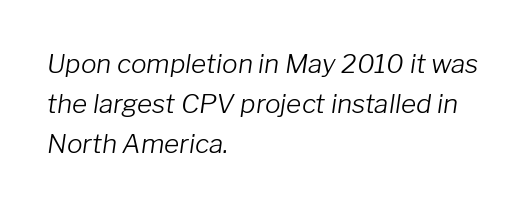
Q: Is the text bold? A: No.
Q: Is the text italic (slanted)? A: Yes, it leans right by about 8 degrees.
Q: Is the text underlined? A: No.
Q: How is the paragraph aligned? A: Left-aligned.
Q: Is the spacing between letters normal or unusually wide? A: Normal.
Q: Is the spacing between lines tight, normal or loose? A: Normal.
